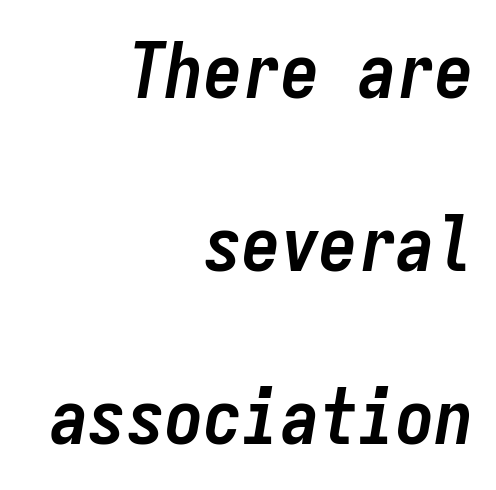
The image shows 77 px semibold, condensed type, italic (leaning right), monospaced; set right-aligned, loose line spacing (2.25x), normal letter spacing, not underlined; low stroke contrast and a medium x-height.
